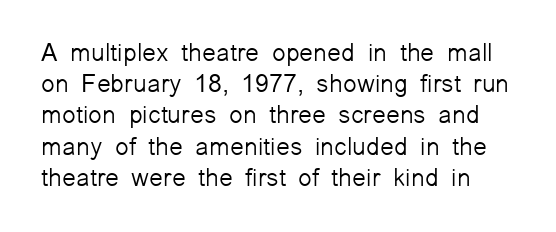
Q: Is the text bold? A: No.
Q: Is the text italic (slanted)? A: No, it is upright.
Q: Is the text underlined? A: No.
Q: Is the spacing between letters normal or unusually wide? A: Normal.
Q: Is the spacing between lines tight, normal or loose? A: Normal.
